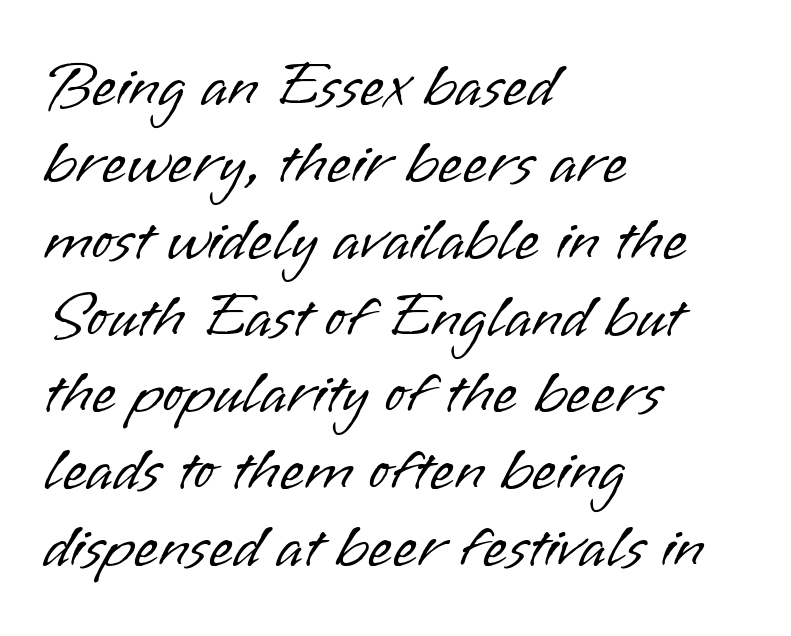
{"serif": "no", "bold": "no", "weight": "light", "width": "normal", "stroke_contrast": "low", "x_height": "small", "monospaced": "no", "underline": "no", "align": "left", "line_spacing_ratio": 1.22, "letter_spacing": "normal", "letter_spacing_em": 0.0, "glyph_px": 63}
